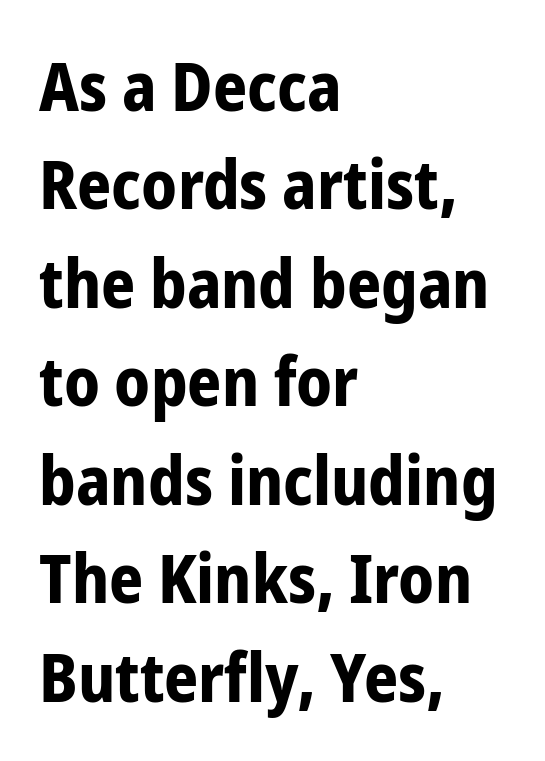
Q: Is the text bold? A: Yes.
Q: Is the text italic (slanted)? A: No, it is upright.
Q: Is the typeface a serif or a sans-serif typeface? A: Sans-serif.
Q: Is the text underlined? A: No.
Q: How is the paragraph aligned? A: Left-aligned.
Q: Is the spacing between letters normal or unusually wide? A: Normal.
Q: Is the spacing between lines tight, normal or loose? A: Normal.
Q: Width (condensed, normal, or wide)? A: Condensed.
Q: Stroke contrast? A: Low.
Q: x-height? A: Medium.
Q: Monospaced? A: No.
